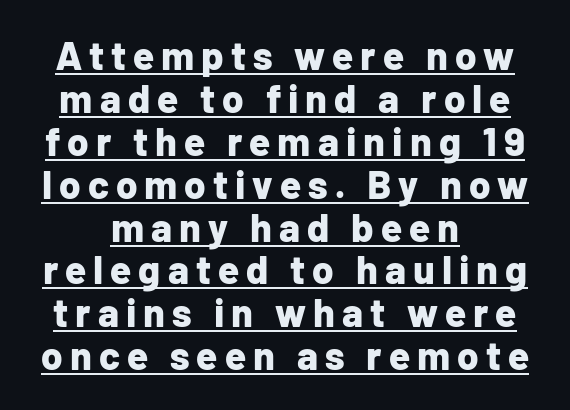
The font's upright variant was chosen for this text. Is the block centered? Yes — each line is placed symmetrically about the middle. Leading: reduced. Stroke thickness is high; the sample reads as a true bold.
